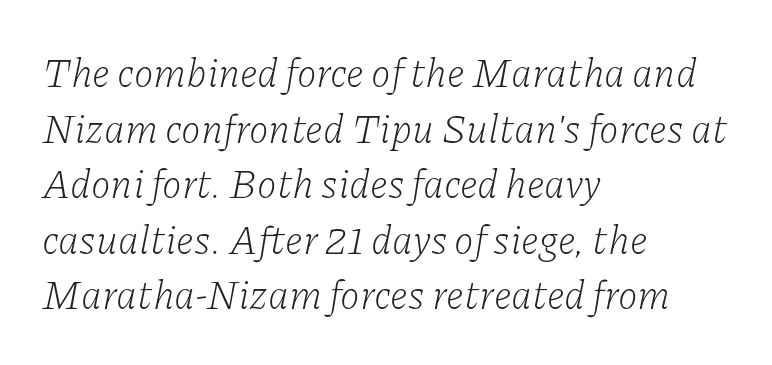
The image shows 40 px light serif type, italic (leaning right); set left-aligned, normal line spacing (1.39x), normal letter spacing, not underlined; low stroke contrast and a medium x-height.
